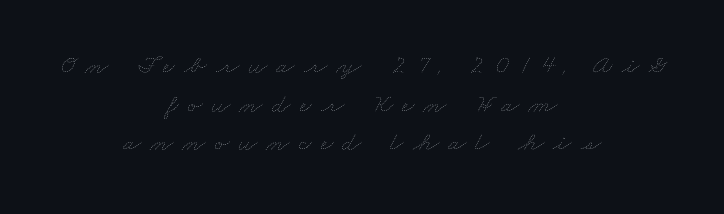
Notice how descenders clear the ascenders below comfortably — that's standard leading. Decoration check: the copy has no underline. Does the copy run flush right? No — it is centered line by line. No heavy texture on the line: the type isn't bold.
